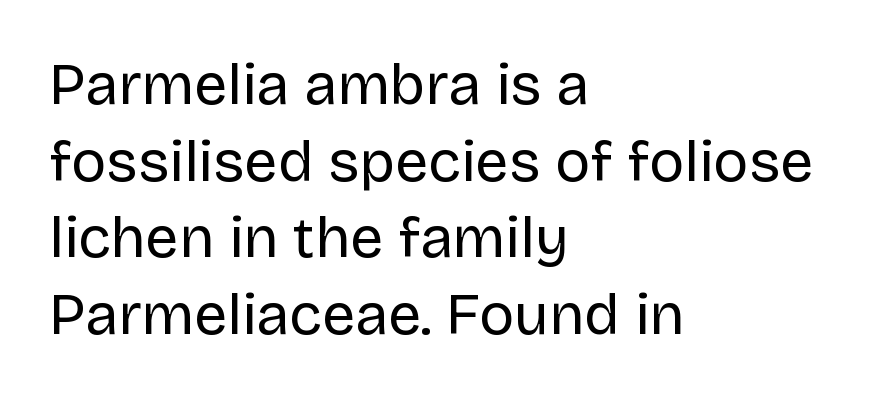
The image shows 59 px regular-weight sans-serif type, upright; set left-aligned, normal line spacing (1.3x), normal letter spacing, not underlined; low stroke contrast and a large x-height.
